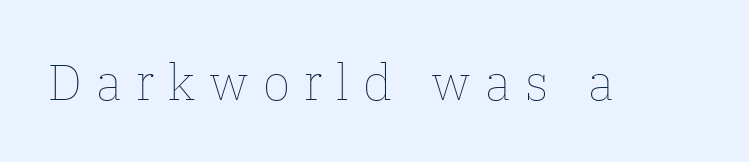
Q: Is the text bold? A: No.
Q: Is the text italic (slanted)? A: No, it is upright.
Q: Is the text underlined? A: No.
Q: Is the spacing between letters normal or unusually wide? A: Unusually wide.
Q: Width (condensed, normal, or wide)? A: Normal.
Q: Stroke contrast? A: Low.
Q: x-height? A: Medium.
Q: Monospaced? A: No.
